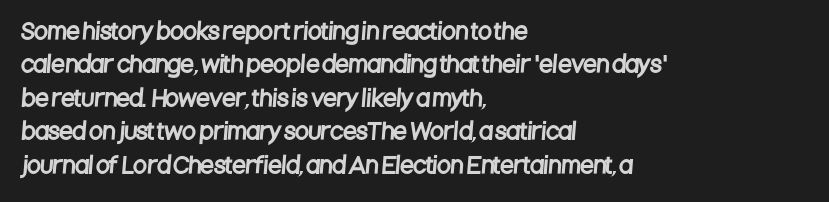
The image shows 22 px text type; set left-aligned, normal line spacing (1.52x), normal letter spacing, not underlined.
